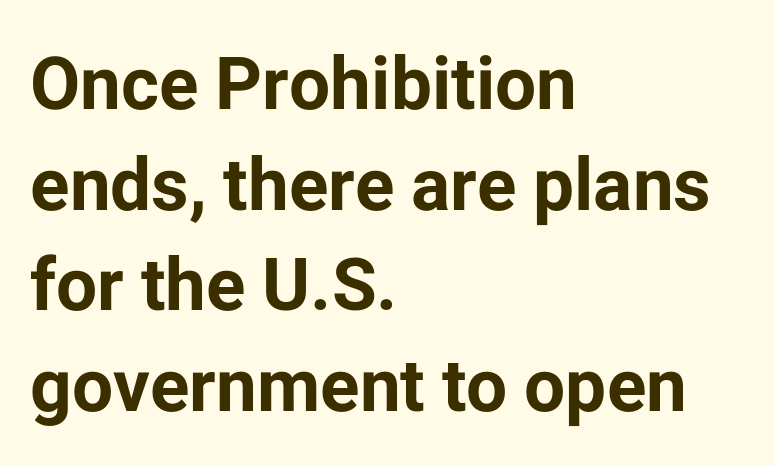
{"serif": "no", "italic": "no", "bold": "yes", "weight": "bold", "width": "normal", "stroke_contrast": "low", "x_height": "medium", "monospaced": "no", "underline": "no", "align": "left", "line_spacing": "normal", "line_spacing_ratio": 1.38, "letter_spacing": "normal", "letter_spacing_em": 0.0, "glyph_px": 73}
